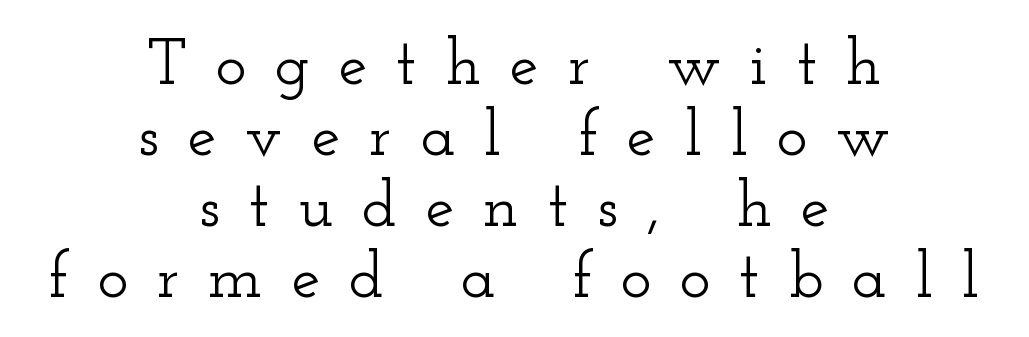
Q: Is the text italic (slanted)? A: No, it is upright.
Q: Is the typeface a serif or a sans-serif typeface? A: Serif.
Q: Is the text underlined? A: No.
Q: How is the paragraph aligned? A: Centered.
Q: Is the spacing between letters normal or unusually wide? A: Unusually wide.
Q: Is the spacing between lines tight, normal or loose? A: Tight.
Q: Width (condensed, normal, or wide)? A: Wide.
Q: Stroke contrast? A: Low.
Q: x-height? A: Small.
Q: Monospaced? A: No.
